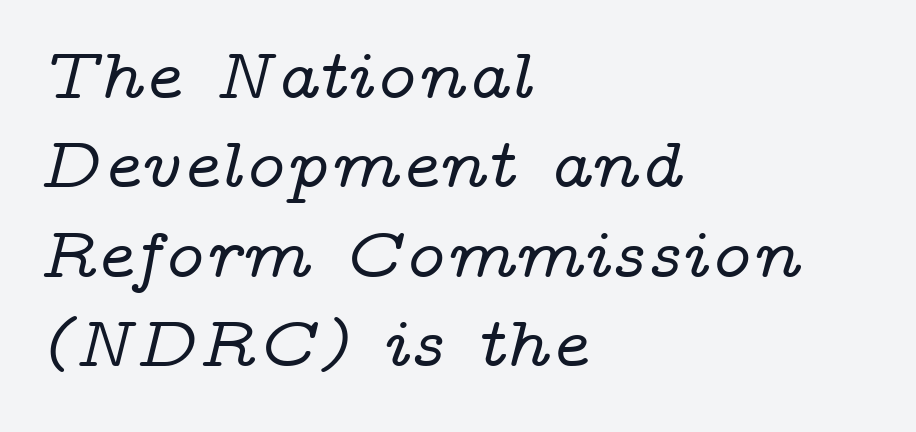
{"serif": "yes", "italic": "yes", "lean": "right", "slant_degrees": 14, "width": "wide", "stroke_contrast": "low", "x_height": "medium", "monospaced": "no", "underline": "no", "align": "left", "line_spacing_ratio": 1.24, "letter_spacing": "normal", "letter_spacing_em": 0.0, "glyph_px": 72}
